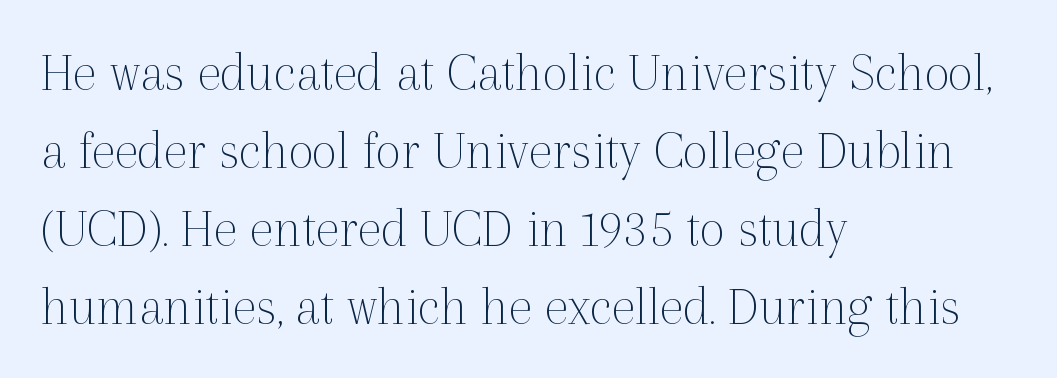
The image shows 56 px thin serif type, upright; set left-aligned, normal line spacing (1.39x), normal letter spacing, not underlined; a medium x-height.
